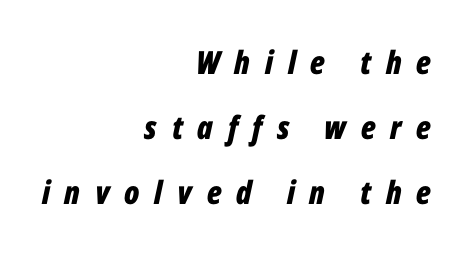
Line ends are locked; line starts wander. This sample has the flowing, uneven cadence of proportional lettering. Quick note: italic. Caption: expanded tracking, letters set apart. Anything drawn beneath the words? Only blank space. Does the leading feel generous? Absolutely, it's lavish.
